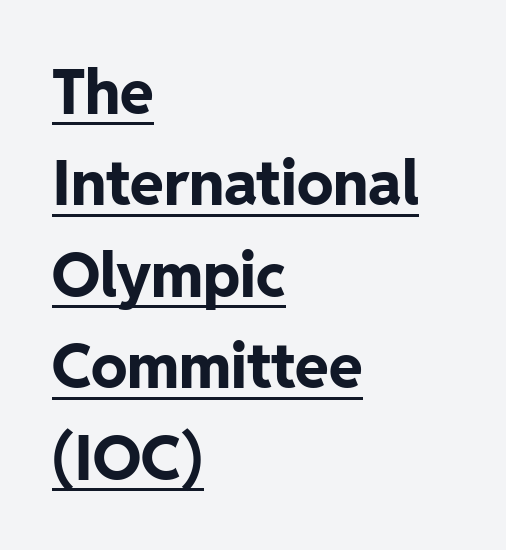
The image shows 61 px bold sans-serif type, upright; set left-aligned, normal line spacing (1.5x), normal letter spacing, underlined; low stroke contrast and a medium x-height.
